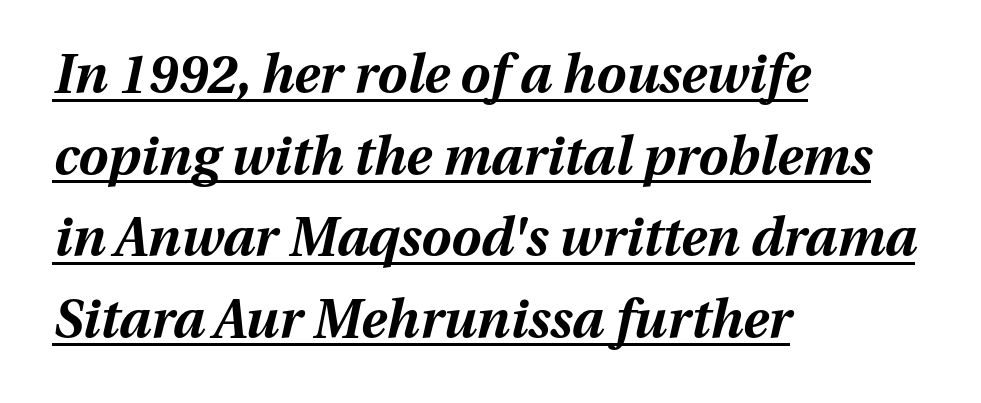
Q: Is the text bold? A: Yes.
Q: Is the text italic (slanted)? A: Yes, it leans right by about 13 degrees.
Q: Is the text underlined? A: Yes.
Q: How is the paragraph aligned? A: Left-aligned.
Q: Is the spacing between letters normal or unusually wide? A: Normal.
Q: Is the spacing between lines tight, normal or loose? A: Normal.
Q: Width (condensed, normal, or wide)? A: Normal.
Q: Stroke contrast? A: Medium.
Q: x-height? A: Medium.
Q: Monospaced? A: No.
